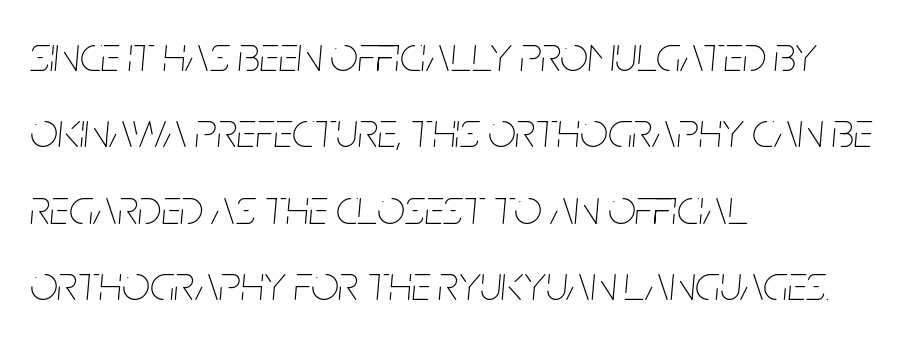
{"italic": "yes", "lean": "right", "slant_degrees": 5, "bold": "no", "weight": "thin", "width": "condensed", "stroke_contrast": "low", "x_height": "large", "monospaced": "no", "underline": "no", "align": "left", "line_spacing": "normal", "line_spacing_ratio": 1.56, "letter_spacing": "normal", "letter_spacing_em": 0.0, "glyph_px": 49}
